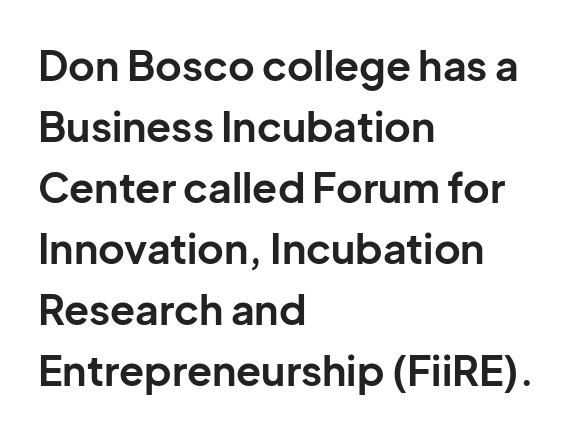
{"serif": "no", "italic": "no", "bold": "yes", "weight": "bold", "width": "normal", "stroke_contrast": "low", "x_height": "medium", "monospaced": "no", "underline": "no", "align": "left", "line_spacing": "normal", "line_spacing_ratio": 1.49, "letter_spacing": "normal", "letter_spacing_em": 0.0, "glyph_px": 41}
